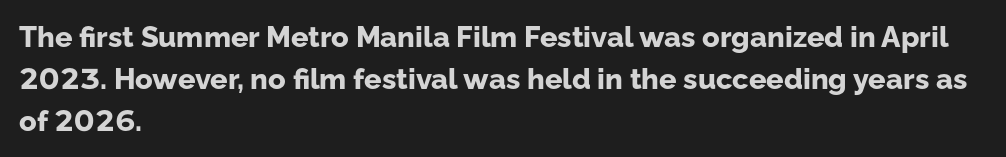
The image shows 29 px bold sans-serif type, upright; set left-aligned, normal line spacing (1.44x), normal letter spacing, not underlined; low stroke contrast and a medium x-height.
